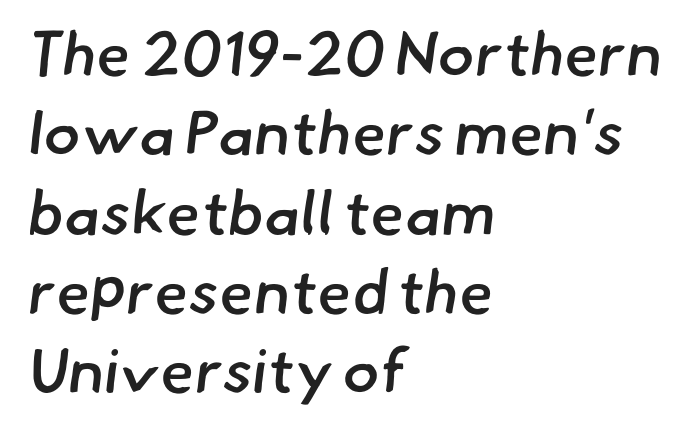
Q: Is the text bold? A: Semi-bold.
Q: Is the typeface a serif or a sans-serif typeface? A: Sans-serif.
Q: Is the text underlined? A: No.
Q: How is the paragraph aligned? A: Left-aligned.
Q: Is the spacing between letters normal or unusually wide? A: Normal.
Q: Is the spacing between lines tight, normal or loose? A: Normal.
Q: Width (condensed, normal, or wide)? A: Normal.
Q: Stroke contrast? A: Low.
Q: x-height? A: Small.
Q: Monospaced? A: No.
